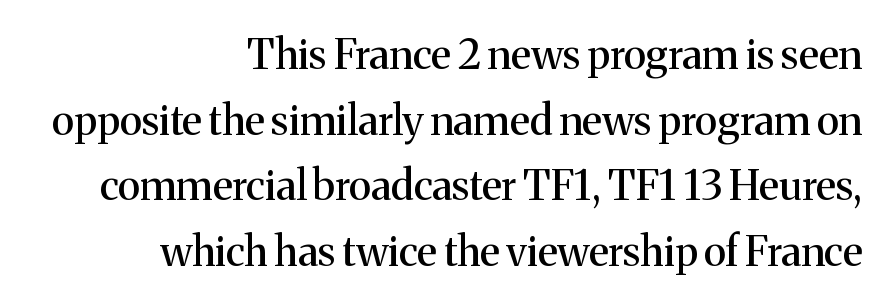
Q: Is the text italic (slanted)? A: No, it is upright.
Q: Is the typeface a serif or a sans-serif typeface? A: Serif.
Q: Is the text underlined? A: No.
Q: How is the paragraph aligned? A: Right-aligned.
Q: Is the spacing between letters normal or unusually wide? A: Normal.
Q: Is the spacing between lines tight, normal or loose? A: Normal.
Q: Width (condensed, normal, or wide)? A: Normal.
Q: Stroke contrast? A: Medium.
Q: x-height? A: Medium.
Q: Monospaced? A: No.
